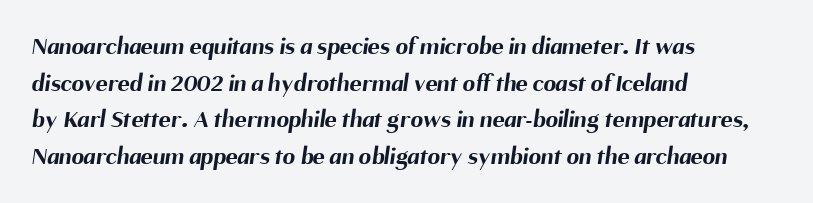
{"bold": "yes", "underline": "no", "align": "left", "line_spacing": "normal", "line_spacing_ratio": 1.47, "letter_spacing": "normal", "letter_spacing_em": 0.0, "glyph_px": 25}
